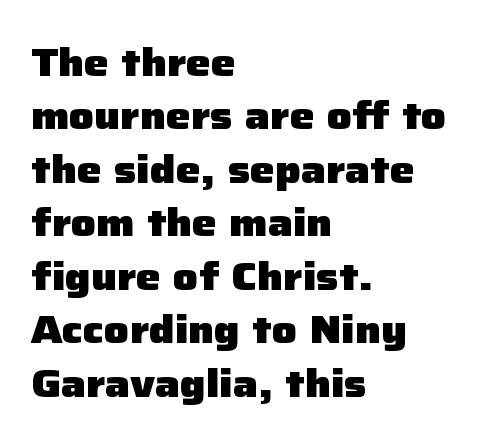
Baseline-to-baseline distance is the conventional proportion of letter height. Each glyph is drawn with heavy, bold strokes. The area under the type is left untouched. Check where the strokes stop: nothing finishes them off — pure sans.
